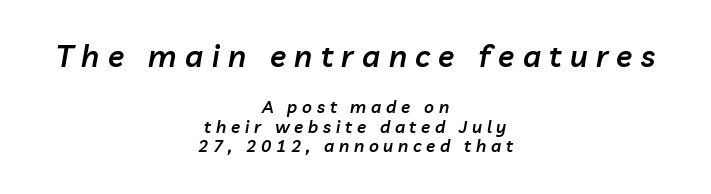
{"italic": "yes", "lean": "right", "slant_degrees": 10, "bold": "semi", "weight": "semibold", "width": "normal", "stroke_contrast": "low", "x_height": "medium", "monospaced": "no", "underline": "no", "align": "center", "line_spacing_ratio": 1.16, "letter_spacing": "wide", "letter_spacing_em": 0.28, "larger_block": "first", "size_ratio": 1.76, "glyph_px": 30}
